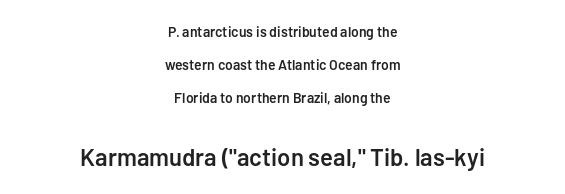
Q: Is the text bold? A: Semi-bold.
Q: Is the text italic (slanted)? A: No, it is upright.
Q: Is the text underlined? A: No.
Q: How is the paragraph aligned? A: Centered.
Q: Is the spacing between letters normal or unusually wide? A: Normal.
Q: Is the spacing between lines tight, normal or loose? A: Loose.
Q: Which block of text is set in a larger size, the first (top) or the second (bottom)? A: The second (bottom) one.
